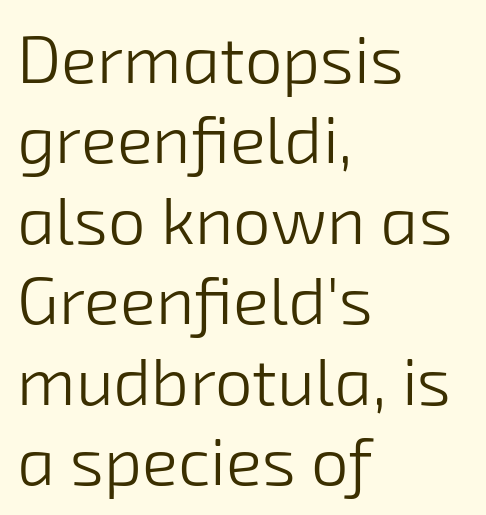
The image shows 67 px light sans-serif type; set left-aligned, line spacing 1.2x, normal letter spacing, not underlined; low stroke contrast and a medium x-height.
